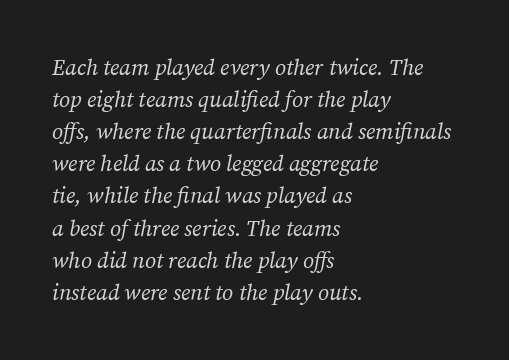
What stands out about the letter spacing? Nothing — it is the standard amount. The font's italic variant was chosen for this text. Each stroke keeps to a modest, everyday thickness or less. The rows are spaced the way most documents space them.
